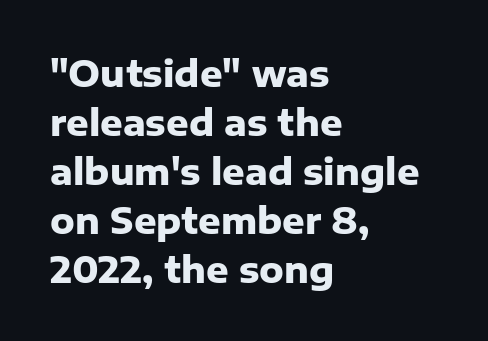
Note the varied advance widths — an 'i' is clearly narrower than an 'm'. Normally led — the rows are evenly, conventionally spaced. Notice how the stems are strictly vertical — no italics here. Beneath every word, the page is bare.
